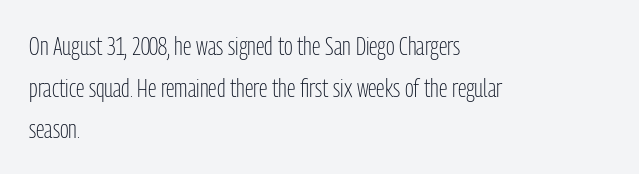
Rule under the text: the space is simply empty. One-word summary of the alignment: left. Stroke thickness stays within the range of a standard reading face or lighter. Rows of type keep a routine distance in the vertical direction. Ascenders rise straight up at ninety degrees. The tracking reads as untouched default to a designer's eye.
